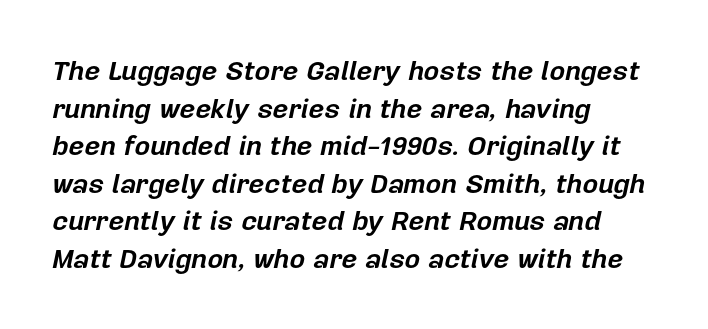
The image shows 27 px bold type, italic (leaning right); set left-aligned, normal line spacing (1.39x), normal letter spacing, not underlined.
